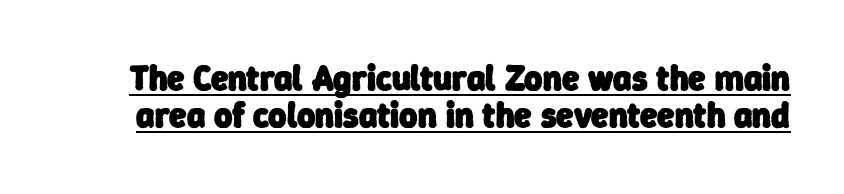
The image shows 35 px heavy sans-serif type; set tight line spacing (1.06x), normal letter spacing, underlined; low stroke contrast and a medium x-height.
